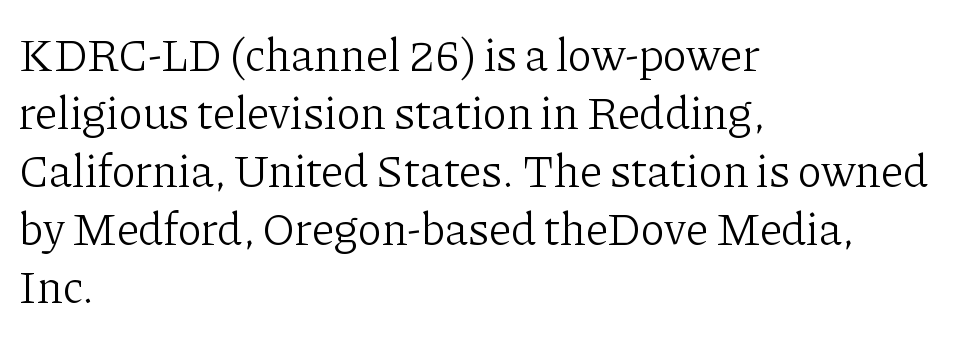
This sample uses an upright cut, with every glyph sitting square on the baseline. Letter spacing: default. Each letter keeps its own natural width here, so spacing adapts to shape. Check where the strokes stop: tiny serifs finish them off. Nobody drew a line under any word here. This sample keeps an unexceptional amount of space between lines.
